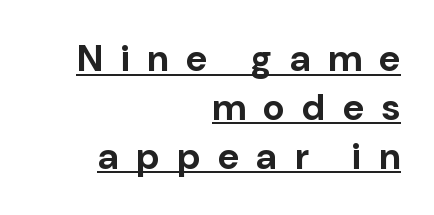
A full-strength bold gives these letters their thick strokes. The lettering stays uniformly vertical, giving the passage a roman look. Is there an underline? Yes — a line sits under the letters. Horizontally, the lines are justified to the trailing edge only. The face used here is proportionally spaced, like ordinary book or web type. The typeface chosen for these lines omits serifs.
